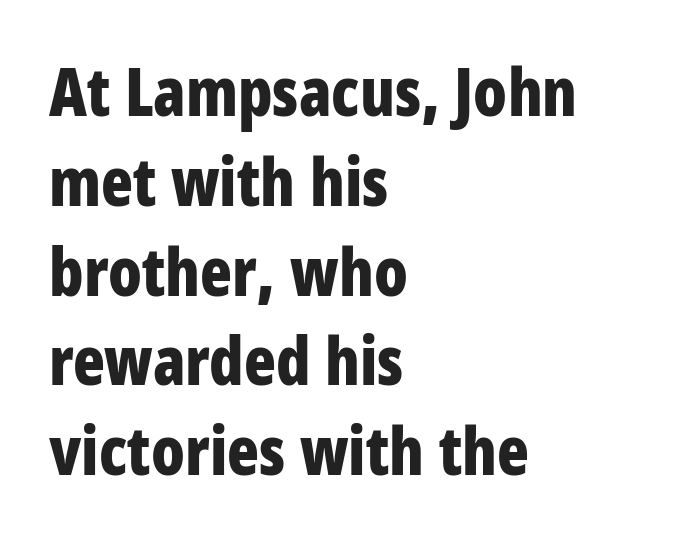
Is there much room between lines? A standard amount, neither cramped nor airy. Look at the tracking — it's just the regular setting, nothing added. The lettering stays uniformly vertical, giving the passage a roman look. You could not count columns in this text — the font is proportionally spaced. Weight check: bold — yes, fully. This rendering uses left alignment, leaving the right contour irregular.
